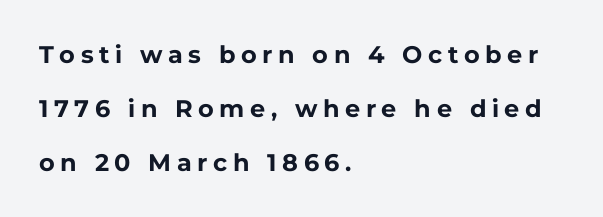
The image shows 24 px bold type, upright; set left-aligned, loose line spacing (2.24x), unusually wide letter spacing (+0.23 em), not underlined.
